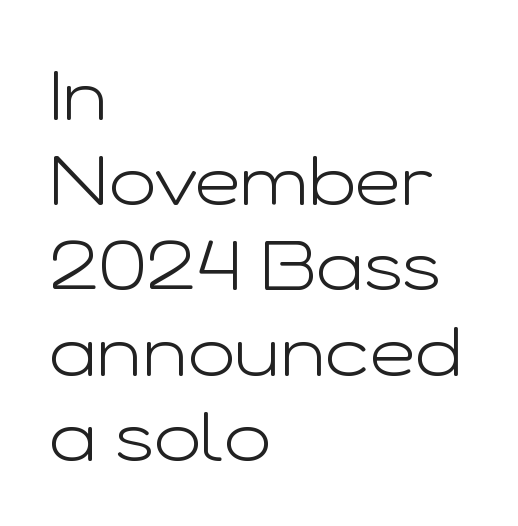
Letter spacing: default. One-word summary of the alignment: left. Ink coverage per letter is moderate at most. No italicization has been applied; the sample stays upright. Does the type have serifs? No, each stem ends abruptly. Just letters on the line, the space beneath them empty.
